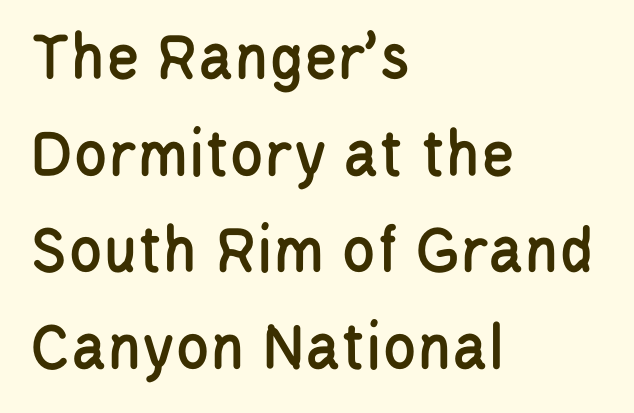
The image shows 69 px condensed sans-serif type, upright; set left-aligned, normal line spacing (1.4x), normal letter spacing, not underlined; low stroke contrast and a large x-height.
